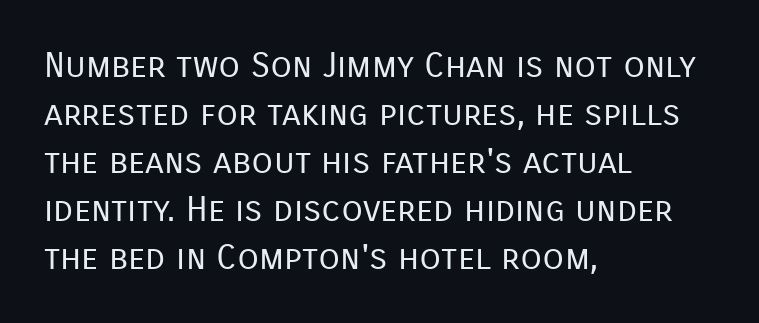
Q: Is the text bold? A: No.
Q: Is the text italic (slanted)? A: No, it is upright.
Q: Is the typeface a serif or a sans-serif typeface? A: Sans-serif.
Q: Is the text underlined? A: No.
Q: How is the paragraph aligned? A: Left-aligned.
Q: Is the spacing between letters normal or unusually wide? A: Normal.
Q: Is the spacing between lines tight, normal or loose? A: Normal.
Q: Width (condensed, normal, or wide)? A: Normal.
Q: Stroke contrast? A: Low.
Q: x-height? A: Medium.
Q: Monospaced? A: No.
